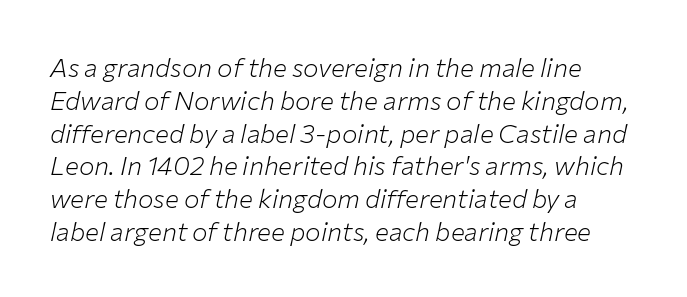
Q: Is the text bold? A: No.
Q: Is the text italic (slanted)? A: Yes, it leans right by about 12 degrees.
Q: Is the text underlined? A: No.
Q: How is the paragraph aligned? A: Left-aligned.
Q: Is the spacing between letters normal or unusually wide? A: Normal.
Q: Is the spacing between lines tight, normal or loose? A: Normal.
